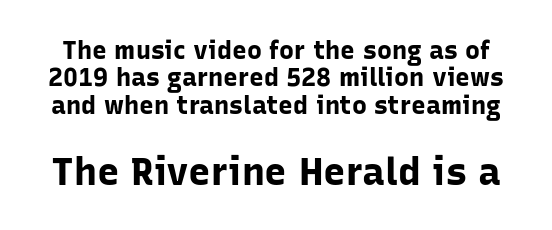
Tracking here is standard; glyphs follow each other at the usual distance. This sample has the flowing, uneven cadence of proportional lettering. Regarding serifs, this sample does without them. Visually, the bottom section dominates because its glyphs are scaled up.
